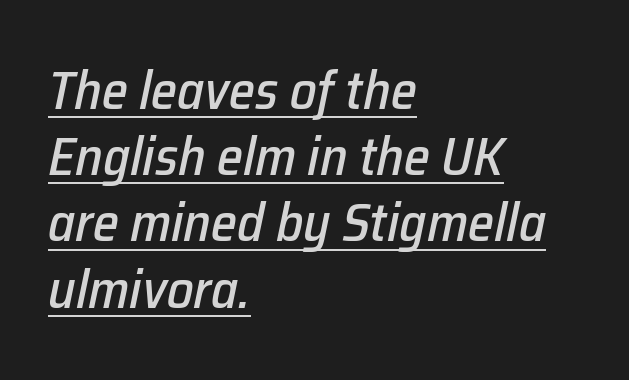
The image shows 53 px text type, italic (leaning right); set left-aligned, normal line spacing (1.25x), normal letter spacing, underlined; low stroke contrast and a medium x-height.
